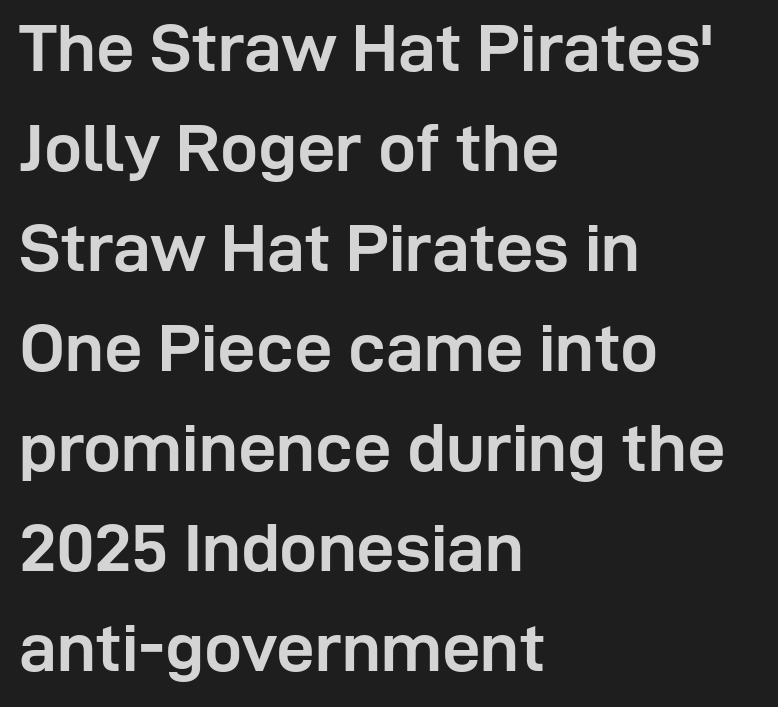
The image shows 68 px semibold sans-serif type, upright; set left-aligned, normal line spacing (1.47x), normal letter spacing, not underlined; low stroke contrast and a medium x-height.
